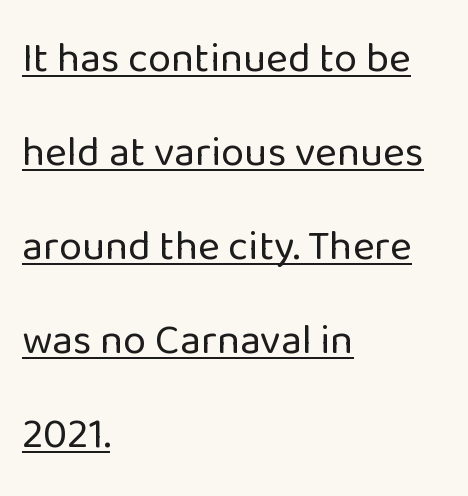
Leading is clearly above the norm, producing a sparse column. Style check: upright. The font is comparable to plain body text, perhaps lighter. The face used here is proportionally spaced, like ordinary book or web type.
